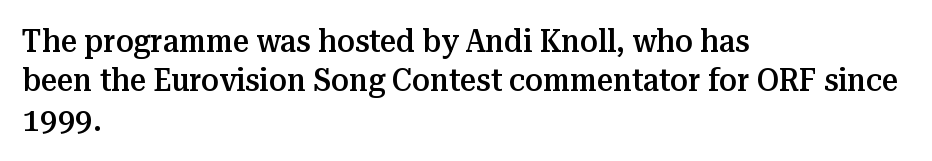
{"serif": "yes", "italic": "no", "bold": "semi", "weight": "semibold", "width": "normal", "stroke_contrast": "medium", "x_height": "medium", "monospaced": "no", "underline": "no", "align": "left", "line_spacing_ratio": 1.23, "letter_spacing": "normal", "letter_spacing_em": 0.0, "glyph_px": 32}
